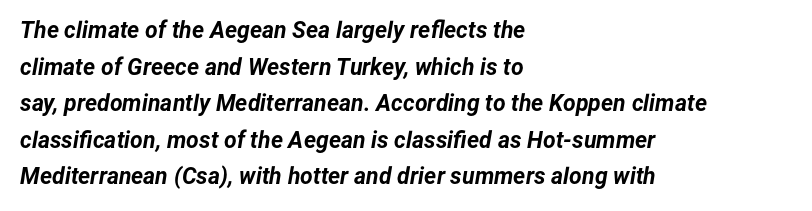
The image shows 23 px bold type, italic (leaning right); set left-aligned, normal line spacing (1.59x), normal letter spacing, not underlined.
